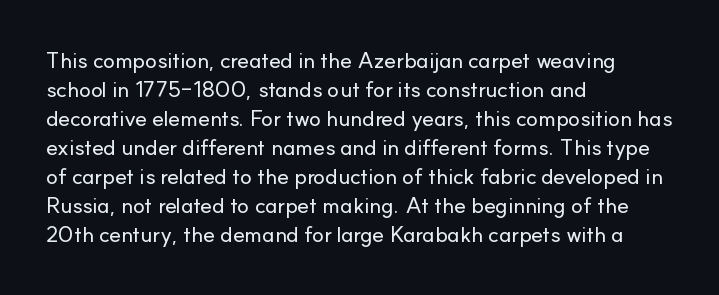
Q: Is the text italic (slanted)? A: No, it is upright.
Q: Is the text underlined? A: No.
Q: How is the paragraph aligned? A: Left-aligned.
Q: Is the spacing between letters normal or unusually wide? A: Normal.
Q: Is the spacing between lines tight, normal or loose? A: Normal.
